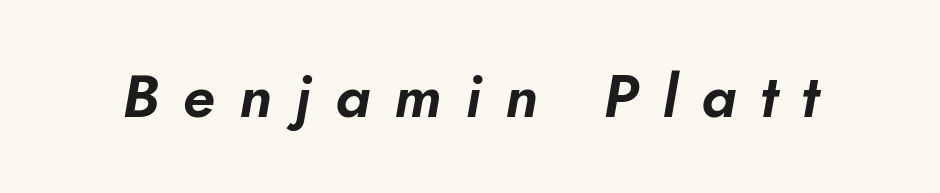
{"italic": "yes", "lean": "right", "slant_degrees": 10, "width": "normal", "stroke_contrast": "low", "x_height": "small", "monospaced": "no", "underline": "no", "letter_spacing": "wide", "letter_spacing_em": 0.4, "glyph_px": 60}
